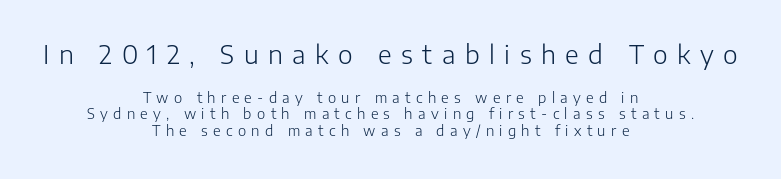
{"italic": "no", "bold": "no", "underline": "no", "align": "center", "line_spacing_ratio": 1.19, "letter_spacing": "wide", "letter_spacing_em": 0.38, "larger_block": "first", "size_ratio": 1.79, "glyph_px": 25}
